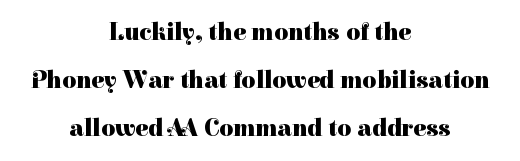
Set as a true bold cut, around the 700 mark. Whoever set this chose breathing room over compactness in the vertical rhythm. Just letters on the line, the space beneath them empty. The setting favours the middle, as headings and verse often do. The tracking reads as untouched default to a designer's eye. Rendered with straight, roman letterforms.
